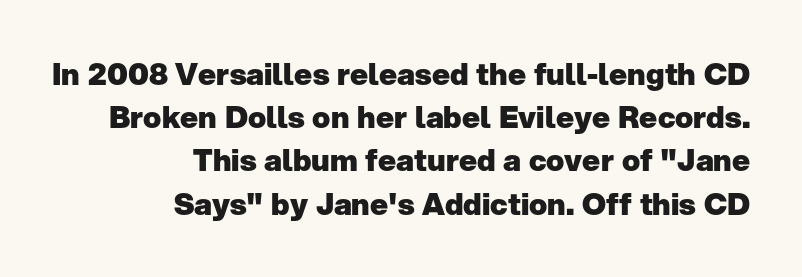
Q: Is the text bold? A: Yes.
Q: Is the text italic (slanted)? A: No, it is upright.
Q: Is the typeface a serif or a sans-serif typeface? A: Sans-serif.
Q: Is the text underlined? A: No.
Q: How is the paragraph aligned? A: Right-aligned.
Q: Is the spacing between letters normal or unusually wide? A: Normal.
Q: Is the spacing between lines tight, normal or loose? A: Normal.
Q: Width (condensed, normal, or wide)? A: Normal.
Q: Stroke contrast? A: Low.
Q: x-height? A: Medium.
Q: Monospaced? A: No.
